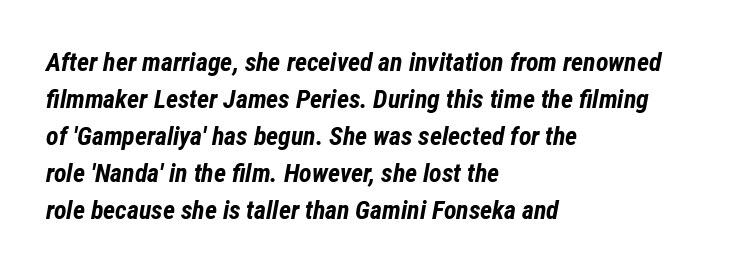
{"italic": "yes", "lean": "right", "slant_degrees": 12, "bold": "yes", "underline": "no", "align": "left", "line_spacing": "normal", "line_spacing_ratio": 1.42, "letter_spacing": "normal", "letter_spacing_em": 0.0, "glyph_px": 26}
